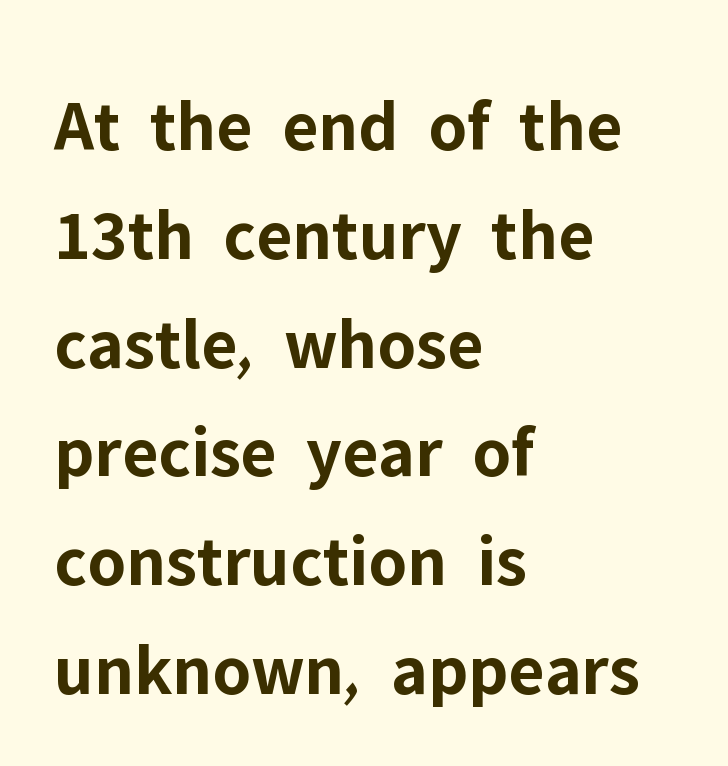
This sample uses plain, unmodified letter spacing. A normal amount of white space separates one row of letters from the next. Which margin do the lines hug? The left one — the right edge is uneven. Just letters on the line, the space beneath them empty.
